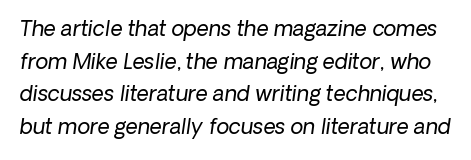
Spacing between characters is what you'd get straight out of the box. One glance says typical: line gaps are just what's usual. A typesetter would mark this as italic. Rule under the text: the space is simply empty.
